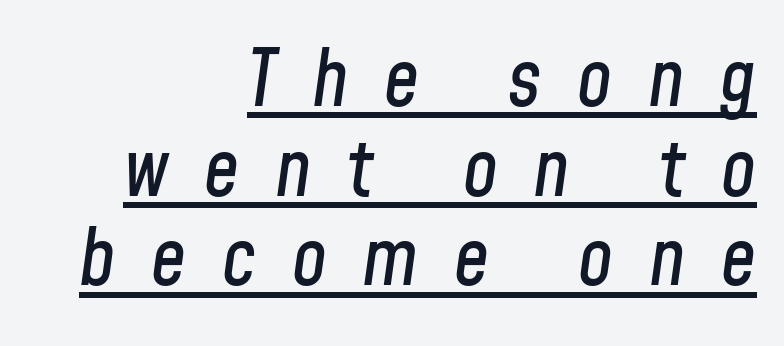
Someone cranked the tracking dial way up on this one. The setting favours the right margin, as signatures and pull-quotes sometimes do. Compared with undecorated copy, this sample adds a rule below the words. The rendering uses natural spacing where letterforms have individual widths. Slant detected: the letters are inclined.
